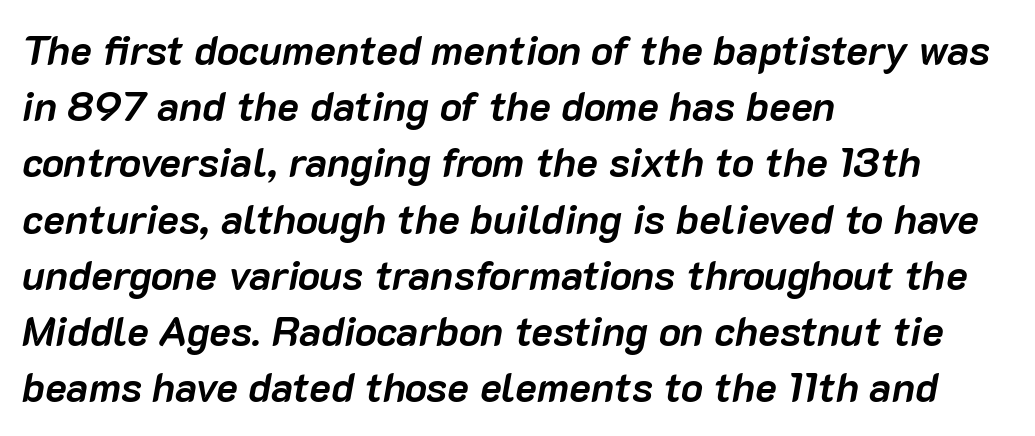
The words here are not underlined. Is the letter spacing exaggerated? No — it looks like the ordinary default. Italic: yes, the glyphs are oblique. Visually the block forms a straight wall on the left and a jagged coastline on the right. Here the designer chose a conventional face with non-uniform glyph widths. Summary of weight: heavy, a full bold.
